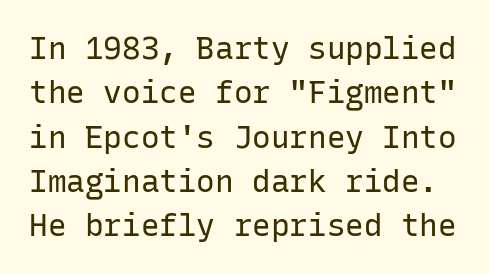
Q: Is the text bold? A: No.
Q: Is the text italic (slanted)? A: No, it is upright.
Q: Is the typeface a serif or a sans-serif typeface? A: Sans-serif.
Q: Is the text underlined? A: No.
Q: Is the spacing between letters normal or unusually wide? A: Normal.
Q: Is the spacing between lines tight, normal or loose? A: Normal.
Q: Width (condensed, normal, or wide)? A: Normal.
Q: Stroke contrast? A: Low.
Q: x-height? A: Medium.
Q: Monospaced? A: Yes.
